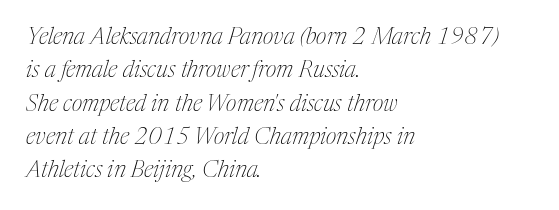
The image shows 23 px text type, italic (leaning right); set left-aligned, normal line spacing (1.45x), normal letter spacing, not underlined.
